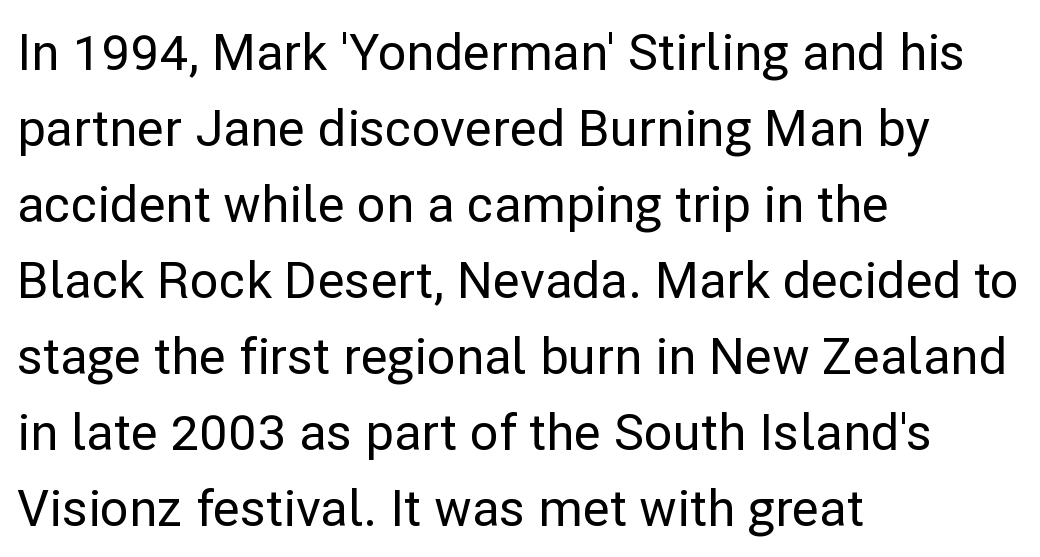
The image shows 50 px sans-serif type, upright; set left-aligned, normal line spacing (1.52x), normal letter spacing, not underlined; low stroke contrast and a medium x-height.
